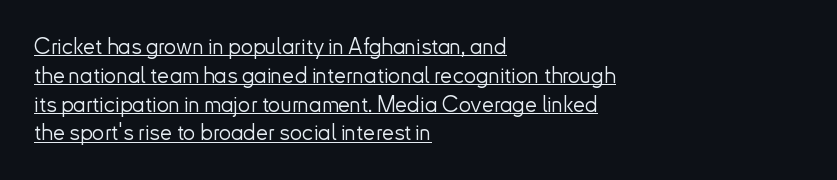
Q: Is the text bold? A: No.
Q: Is the text italic (slanted)? A: No, it is upright.
Q: Is the text underlined? A: Yes.
Q: How is the paragraph aligned? A: Left-aligned.
Q: Is the spacing between letters normal or unusually wide? A: Normal.
Q: Is the spacing between lines tight, normal or loose? A: Normal.
